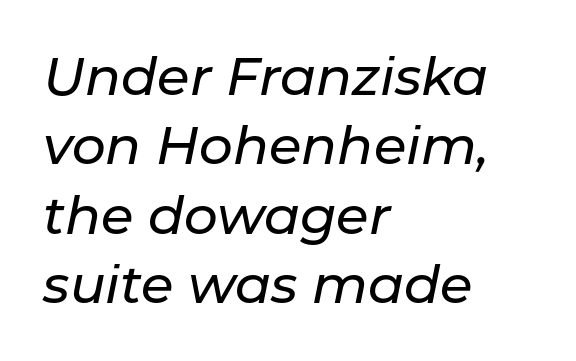
Q: Is the text italic (slanted)? A: Yes, it leans right by about 11 degrees.
Q: Is the text underlined? A: No.
Q: How is the paragraph aligned? A: Left-aligned.
Q: Is the spacing between letters normal or unusually wide? A: Normal.
Q: Is the spacing between lines tight, normal or loose? A: Normal.
Q: Width (condensed, normal, or wide)? A: Normal.
Q: Stroke contrast? A: Low.
Q: x-height? A: Medium.
Q: Monospaced? A: No.
